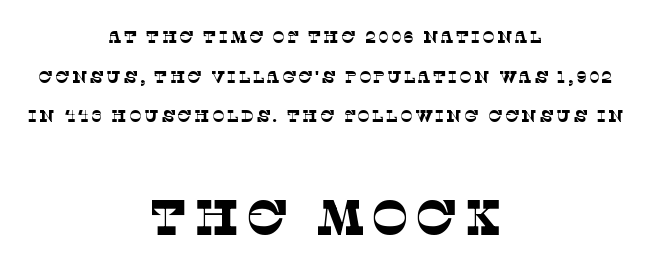
{"serif": "yes", "bold": "no", "weight": "thin", "width": "normal", "stroke_contrast": "low", "x_height": "large", "monospaced": "no", "underline": "no", "align": "center", "line_spacing": "loose", "line_spacing_ratio": 2.33, "larger_block": "second", "size_ratio": 2.94, "glyph_px": 50}
